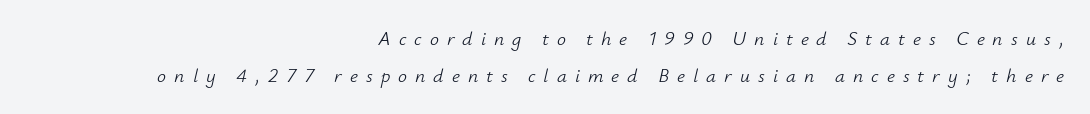
You could only call the tracking loose — the letters float apart. This is oblique type, the kind used for emphasis or titles. The typesetting does not lean heavy: it is not bold. The foot of each line stays bare and open. One-word summary of the alignment: right.
